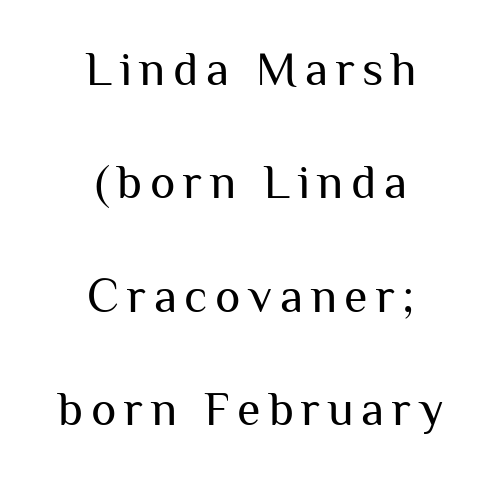
The glyphs are unaccompanied by any horizontal stroke below them. Spacing verdict: proportional, widths tailored to each character. This reads as an unemphasized weight, regular at the heaviest. The setting favours the middle, as headings and verse often do.
